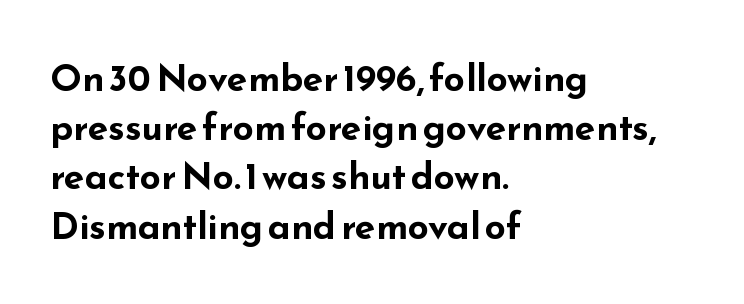
{"serif": "no", "italic": "no", "bold": "yes", "weight": "bold", "width": "wide", "stroke_contrast": "low", "x_height": "small", "monospaced": "no", "underline": "no", "align": "left", "line_spacing": "normal", "line_spacing_ratio": 1.33, "letter_spacing": "normal", "letter_spacing_em": 0.0, "glyph_px": 37}
